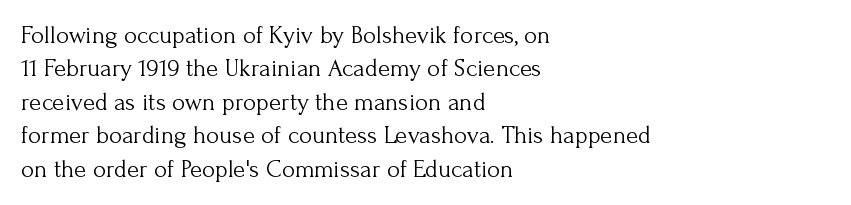
Notice how the stems are strictly vertical — no italics here. Clear beneath every line of the passage. Compared with typical paragraphs, the rows here are spaced about the same. The letters look calm and open, with moderate or lighter stems. Spacing between characters is what you'd get straight out of the box.
